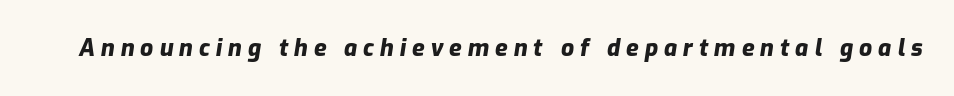
{"italic": "yes", "lean": "right", "slant_degrees": 9, "bold": "yes", "underline": "no", "letter_spacing": "wide", "letter_spacing_em": 0.26, "glyph_px": 23}
